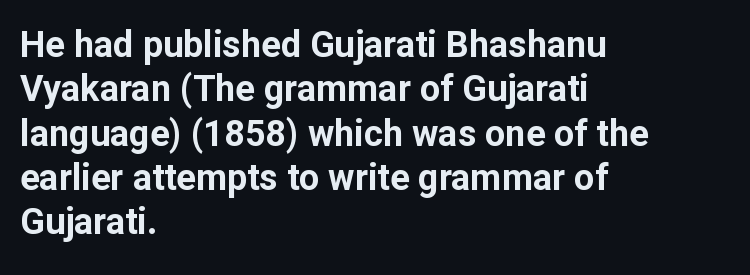
{"serif": "no", "italic": "no", "bold": "yes", "weight": "bold", "width": "normal", "stroke_contrast": "low", "x_height": "medium", "monospaced": "no", "underline": "no", "align": "left", "line_spacing_ratio": 1.23, "letter_spacing": "normal", "letter_spacing_em": 0.0, "glyph_px": 36}
